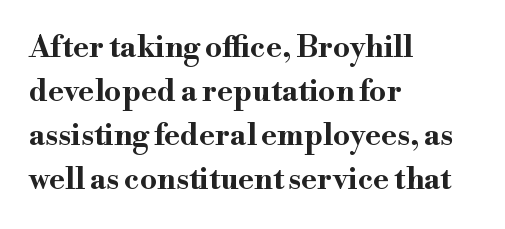
Q: Is the text bold? A: Yes.
Q: Is the text italic (slanted)? A: No, it is upright.
Q: Is the typeface a serif or a sans-serif typeface? A: Serif.
Q: Is the text underlined? A: No.
Q: How is the paragraph aligned? A: Left-aligned.
Q: Is the spacing between letters normal or unusually wide? A: Normal.
Q: Is the spacing between lines tight, normal or loose? A: Normal.
Q: Width (condensed, normal, or wide)? A: Wide.
Q: Stroke contrast? A: High.
Q: x-height? A: Small.
Q: Monospaced? A: No.
